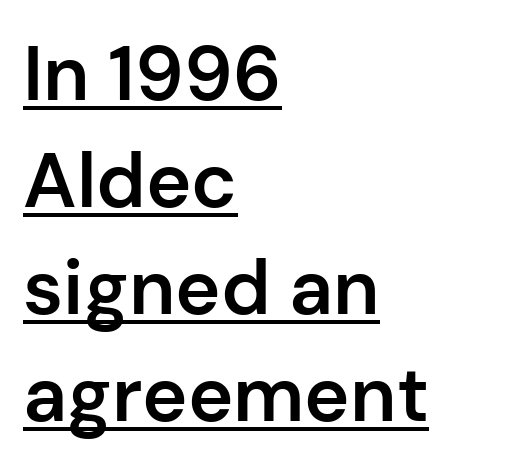
Q: Is the text bold? A: Semi-bold.
Q: Is the text italic (slanted)? A: No, it is upright.
Q: Is the typeface a serif or a sans-serif typeface? A: Sans-serif.
Q: Is the text underlined? A: Yes.
Q: How is the paragraph aligned? A: Left-aligned.
Q: Is the spacing between letters normal or unusually wide? A: Normal.
Q: Is the spacing between lines tight, normal or loose? A: Normal.
Q: Width (condensed, normal, or wide)? A: Normal.
Q: Stroke contrast? A: Low.
Q: x-height? A: Medium.
Q: Monospaced? A: No.
